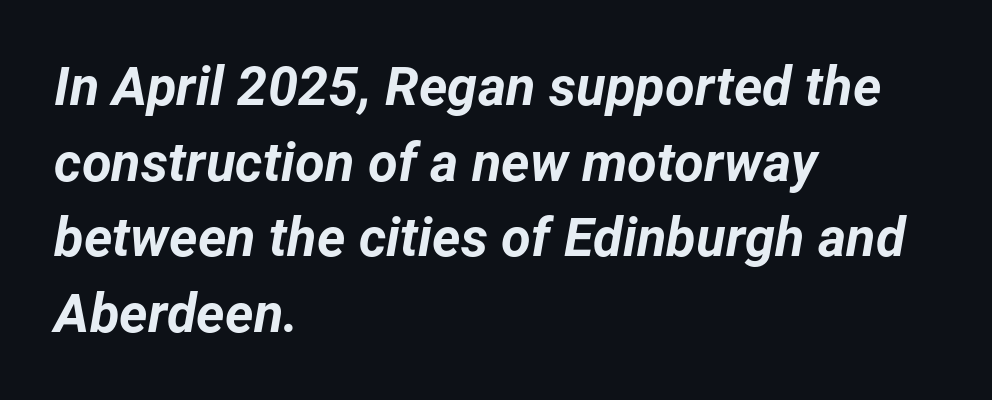
This sample keeps an unexceptional amount of space between lines. The typography opts for an oblique posture over an upright one. Proportional: the letters do not fall into vertical columns. Does the copy run flush right? No — it runs flush left. A clean baseline with only descenders dipping below it. Strong, thick strokes mark this as bold type.
